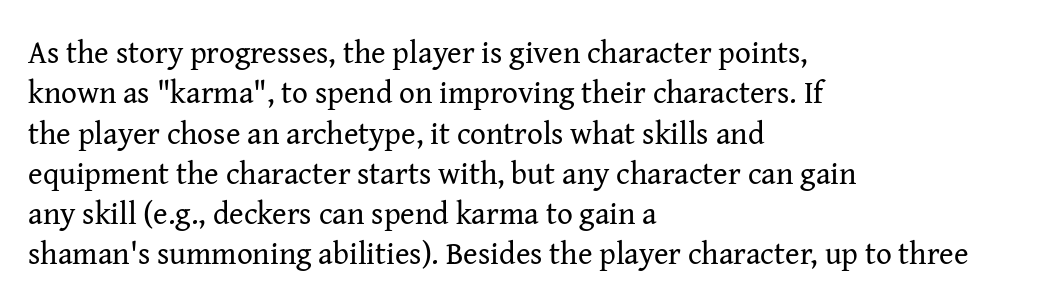
The tracking reads as untouched default to a designer's eye. Is the type heavy? It reads as light-to-regular instead. No word sits above an underline. The letters advance in unequal steps, a hallmark of proportional type. To sum up the face: it has serifs.
